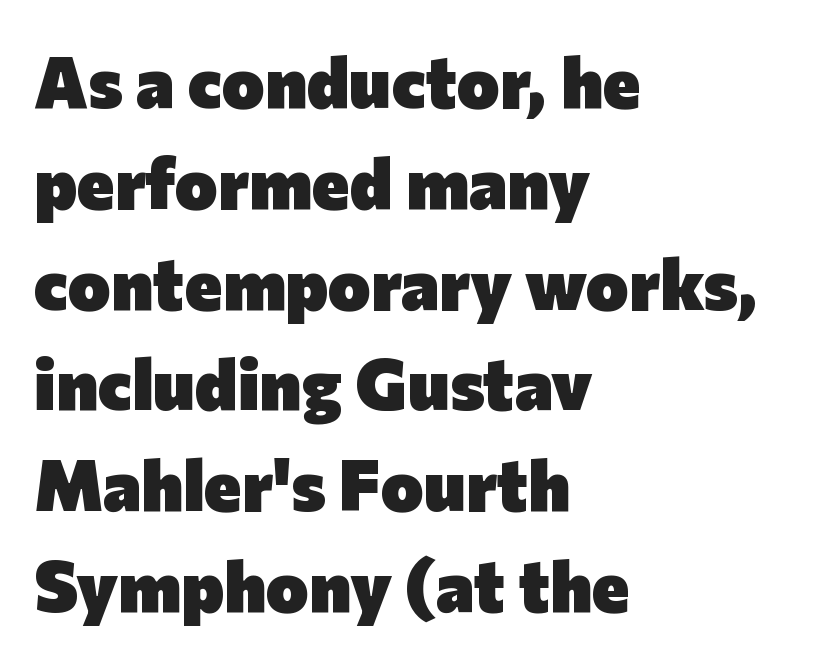
The image shows 72 px heavy sans-serif type, upright; set left-aligned, normal line spacing (1.4x), normal letter spacing, not underlined; low stroke contrast and a medium x-height.
